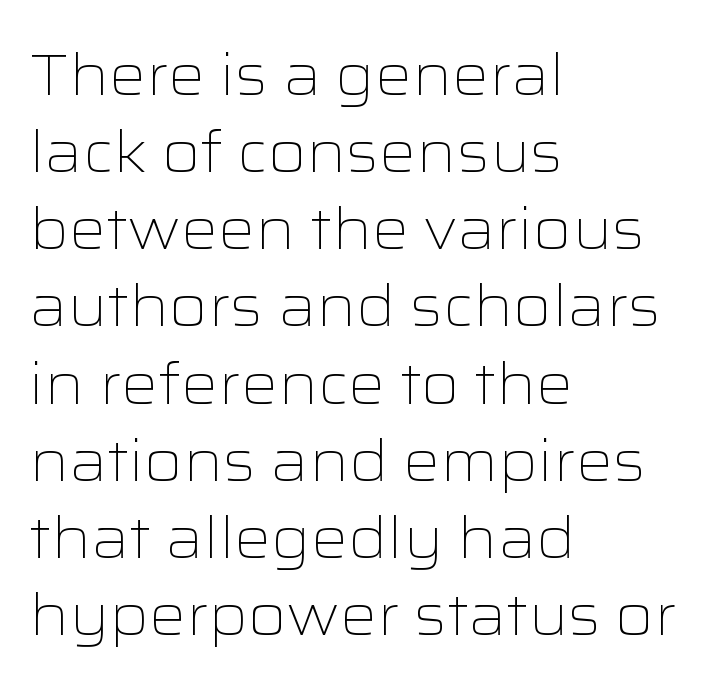
The image shows 58 px light, wide sans-serif type, upright; set left-aligned, normal line spacing (1.33x), normal letter spacing, not underlined; low stroke contrast and a medium x-height.
